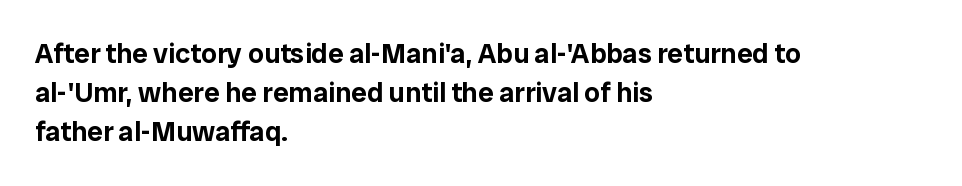
The image shows 28 px sans-serif type, upright; set left-aligned, normal line spacing (1.4x), normal letter spacing, not underlined; low stroke contrast and a medium x-height.
